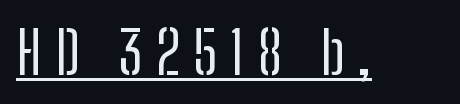
Q: Is the text bold? A: No.
Q: Is the text italic (slanted)? A: No, it is upright.
Q: Is the typeface a serif or a sans-serif typeface? A: Sans-serif.
Q: Is the text underlined? A: Yes.
Q: Is the spacing between letters normal or unusually wide? A: Unusually wide.
Q: Width (condensed, normal, or wide)? A: Condensed.
Q: Stroke contrast? A: Low.
Q: x-height? A: Medium.
Q: Monospaced? A: No.
